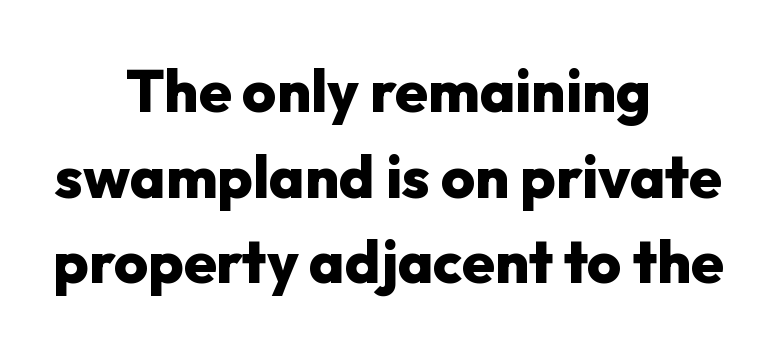
Every letter is thick-stroked: bold, no question. Notice how descenders clear the ascenders below comfortably — that's standard leading. No extra tracking has been applied to these lines. Unlike a traditional serif, this face leaves its strokes unadorned. A typesetter would call this proportional, since set widths differ per character.
